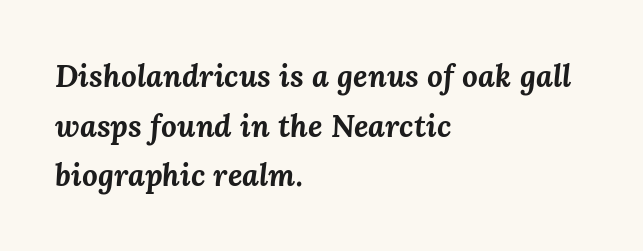
The image shows 31 px bold type, italic (leaning right); set left-aligned, normal line spacing (1.6x), normal letter spacing, not underlined; medium stroke contrast and a medium x-height.
